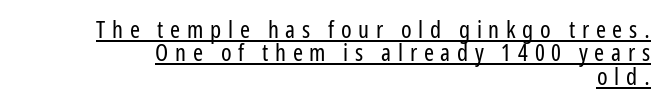
{"italic": "no", "bold": "no", "underline": "yes", "align": "right", "line_spacing": "tight", "line_spacing_ratio": 0.97, "letter_spacing": "wide", "letter_spacing_em": 0.28, "glyph_px": 24}
